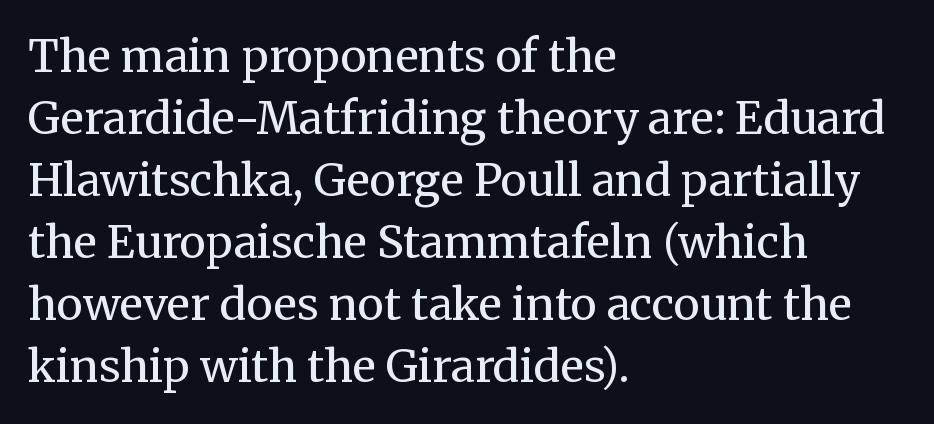
Q: Is the text bold? A: No.
Q: Is the text italic (slanted)? A: No, it is upright.
Q: Is the typeface a serif or a sans-serif typeface? A: Serif.
Q: Is the text underlined? A: No.
Q: How is the paragraph aligned? A: Left-aligned.
Q: Is the spacing between letters normal or unusually wide? A: Normal.
Q: Is the spacing between lines tight, normal or loose? A: Normal.
Q: Width (condensed, normal, or wide)? A: Normal.
Q: Stroke contrast? A: Medium.
Q: x-height? A: Medium.
Q: Monospaced? A: No.
